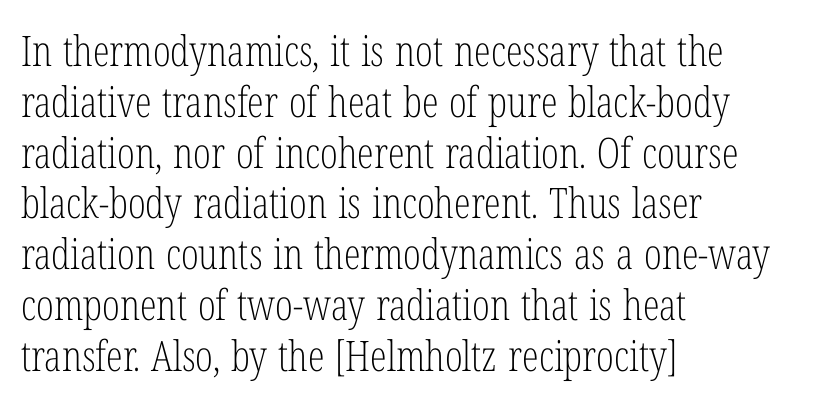
The image shows 42 px light, condensed serif type, upright; set left-aligned, line spacing 1.21x, normal letter spacing, not underlined; low stroke contrast and a medium x-height.
